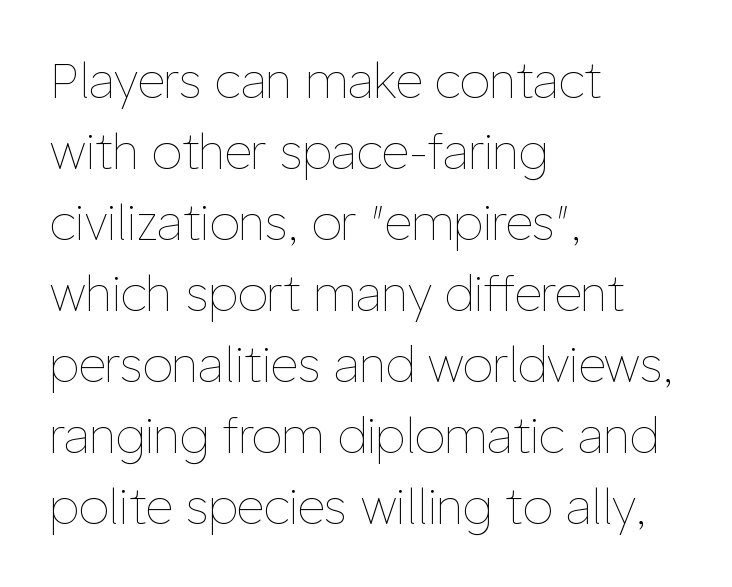
Upright lettering throughout. A typesetter would call this zero additional tracking. Just letters on the line, the space beneath them empty. Think of a printed novel: that variable character pitch is what you see here.
